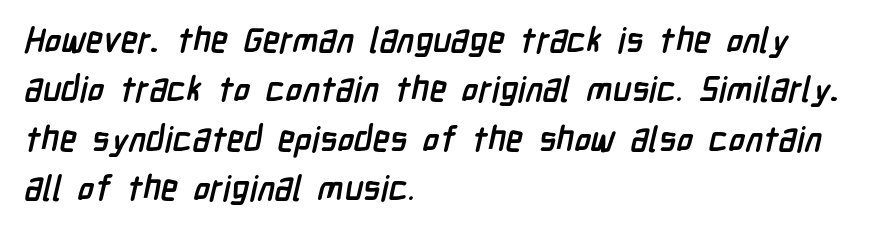
Anything drawn beneath the words? Only blank space. Words appear dense and cohesive because spacing is normal. Vertically, the passage feels balanced, rows spaced as you'd expect. Alignment: flush left.
